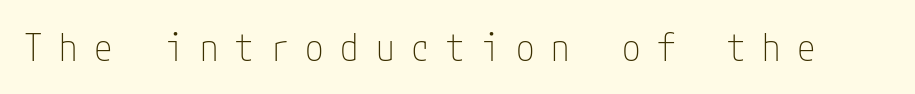
The image shows 37 px thin, condensed sans-serif type, upright; set unusually wide letter spacing (+0.45 em), not underlined; low stroke contrast and a medium x-height.
